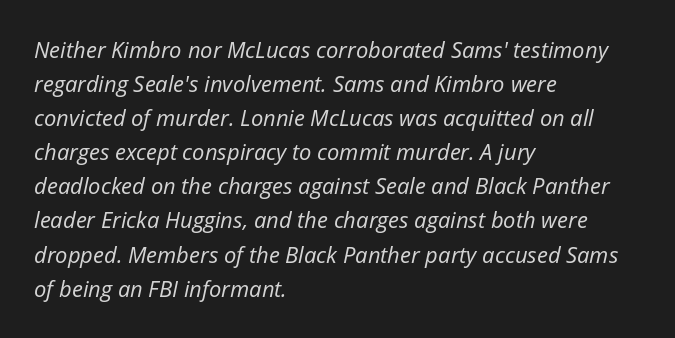
Q: Is the text bold? A: No.
Q: Is the text italic (slanted)? A: Yes, it leans right by about 12 degrees.
Q: Is the text underlined? A: No.
Q: How is the paragraph aligned? A: Left-aligned.
Q: Is the spacing between letters normal or unusually wide? A: Normal.
Q: Is the spacing between lines tight, normal or loose? A: Normal.
